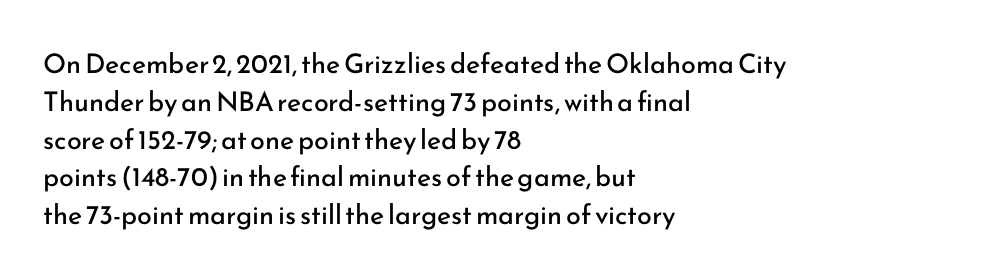
Short note: letters normally spaced. These lines are set flush left with a ragged right edge. The passage shown is not bold in any degree. Rows of type keep a routine distance in the vertical direction. This is the regular roman posture of the typeface.
